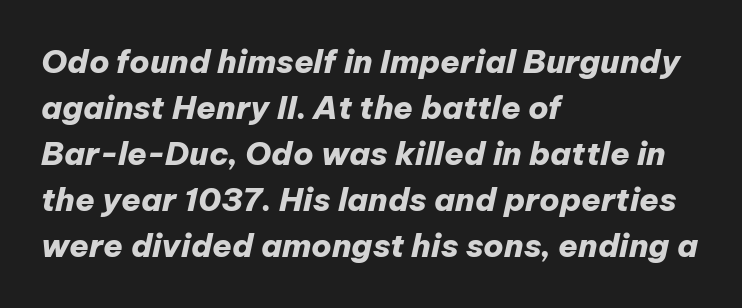
The image shows 32 px heavy type, italic (leaning right); set left-aligned, normal line spacing (1.44x), normal letter spacing, not underlined; low stroke contrast and a medium x-height.
